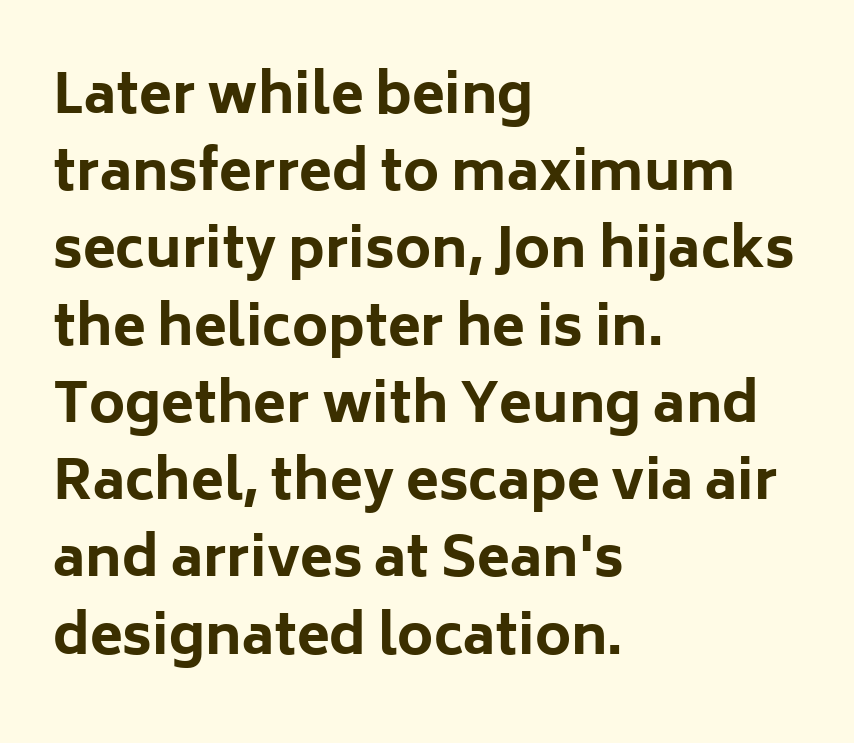
Q: Is the text bold? A: Yes.
Q: Is the text italic (slanted)? A: No, it is upright.
Q: Is the typeface a serif or a sans-serif typeface? A: Sans-serif.
Q: Is the text underlined? A: No.
Q: How is the paragraph aligned? A: Left-aligned.
Q: Is the spacing between letters normal or unusually wide? A: Normal.
Q: Is the spacing between lines tight, normal or loose? A: Normal.
Q: Width (condensed, normal, or wide)? A: Normal.
Q: Stroke contrast? A: Low.
Q: x-height? A: Medium.
Q: Monospaced? A: No.
